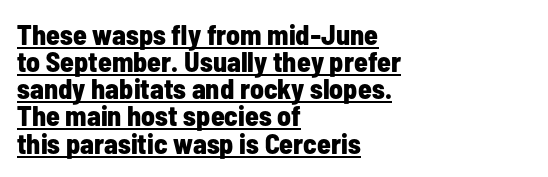
The rendering uses the underline text-decoration. Compared with typical paragraphs, the rows here are closer together. This sample uses plain, unmodified letter spacing. Type style note: lacks serifs. All the whitespace from short lines collects on the right.
